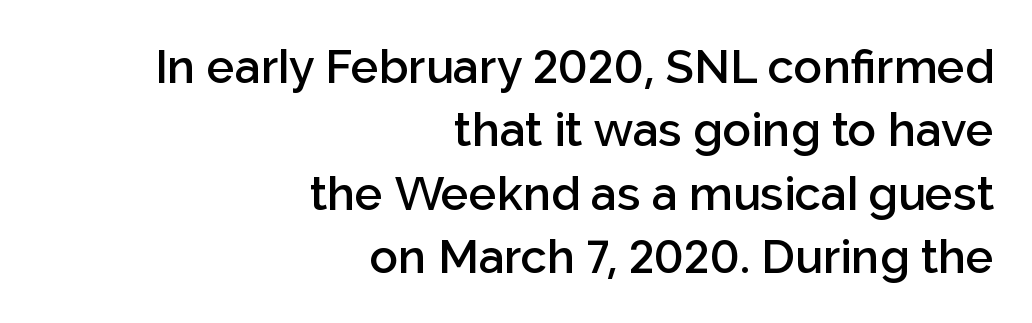
The passage shown has conventional tracking throughout. The zone under the glyphs is completely vacant. Honestly, the row spacing looks completely unremarkable. Nope, not italic — everything's standing straight.
